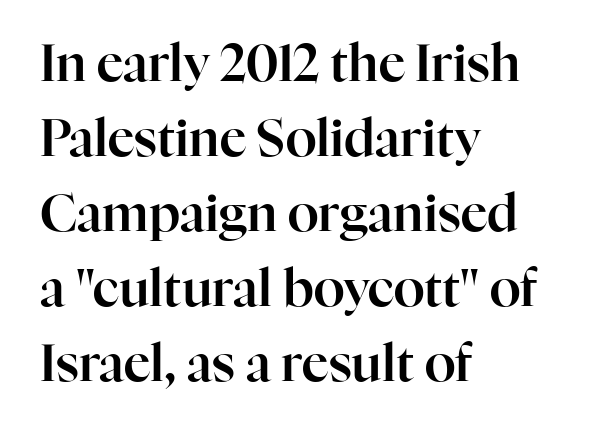
Is this a fixed-width face? No — the glyphs have proportional, varying widths. Rows of type keep a routine distance in the vertical direction. Unmarked baselines from the first word to the last. If you drew a ruler down the left edge, every line would touch it. Unlike a clean sans, this face finishes its strokes with serifs.
